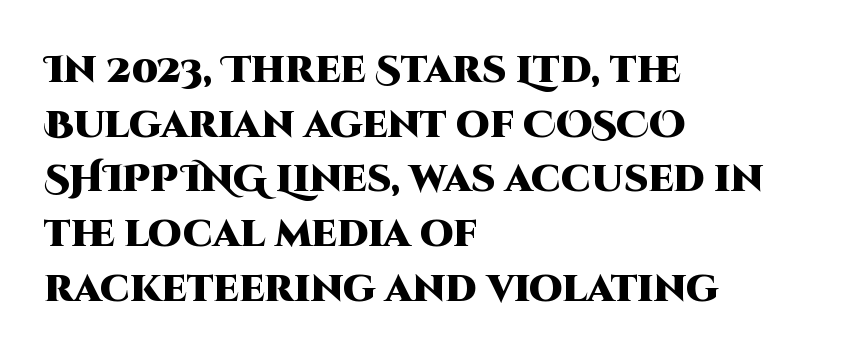
{"serif": "no", "italic": "no", "bold": "yes", "weight": "heavy", "width": "normal", "stroke_contrast": "high", "x_height": "large", "monospaced": "no", "underline": "no", "align": "left", "line_spacing": "normal", "line_spacing_ratio": 1.44, "letter_spacing": "normal", "letter_spacing_em": 0.0, "glyph_px": 38}
